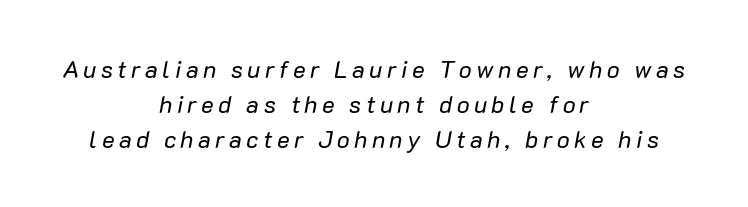
The image shows 24 px text type, italic (leaning right); set centered, normal line spacing (1.45x), not underlined.
